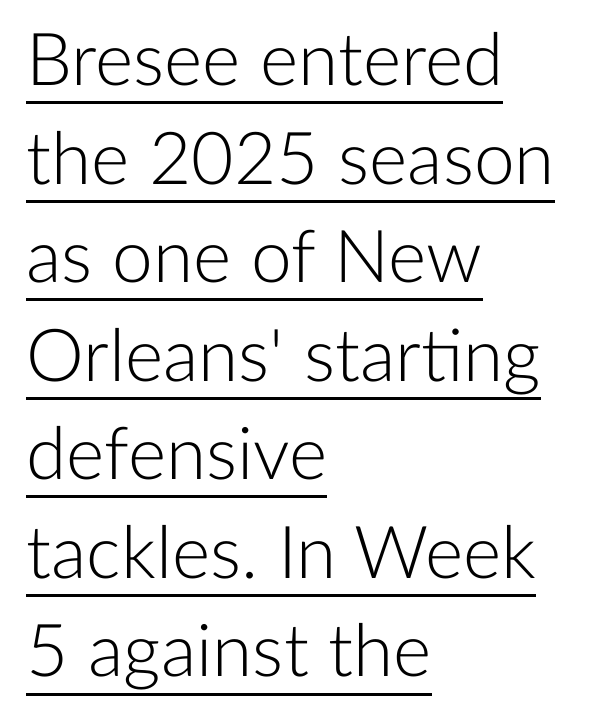
The image shows 73 px light sans-serif type, upright; set left-aligned, normal line spacing (1.35x), normal letter spacing, underlined; low stroke contrast and a medium x-height.
